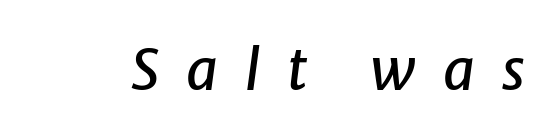
Descenders are the only things crossing below the line. Is this a fixed-width face? No — the glyphs have proportional, varying widths. The tracking reads as deliberately expanded to a designer's eye. This sample uses an oblique cut, with every glyph tilted off the vertical.
